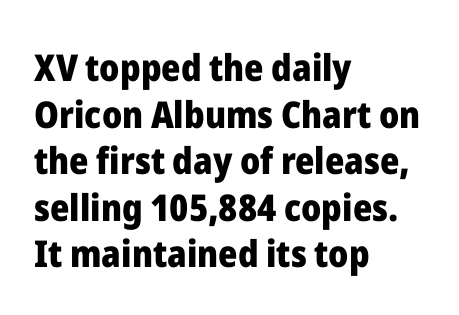
Q: Is the text bold? A: Yes.
Q: Is the text italic (slanted)? A: No, it is upright.
Q: Is the typeface a serif or a sans-serif typeface? A: Sans-serif.
Q: Is the text underlined? A: No.
Q: How is the paragraph aligned? A: Left-aligned.
Q: Is the spacing between letters normal or unusually wide? A: Normal.
Q: Is the spacing between lines tight, normal or loose? A: Normal.
Q: Width (condensed, normal, or wide)? A: Normal.
Q: Stroke contrast? A: Low.
Q: x-height? A: Medium.
Q: Monospaced? A: No.
